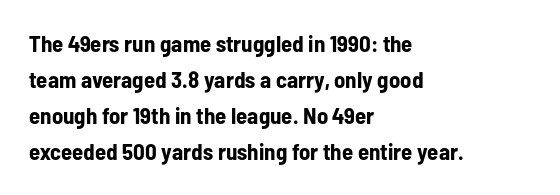
{"italic": "no", "bold": "yes", "underline": "no", "align": "left", "line_spacing": "normal", "line_spacing_ratio": 1.57, "letter_spacing": "normal", "letter_spacing_em": 0.0, "glyph_px": 23}
